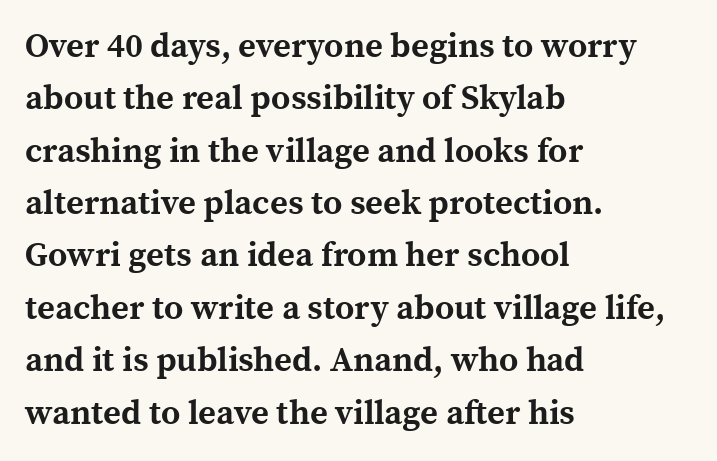
These lines sit exactly where default settings would place them. Unmarked baselines from the first word to the last. How are the letters spaced? Ordinarily, with no added tracking. Every stem runs plumb, perpendicular to the baseline. In terms of letterform style, serifs are clearly present. Think of a printed novel: that variable character pitch is what you see here.
